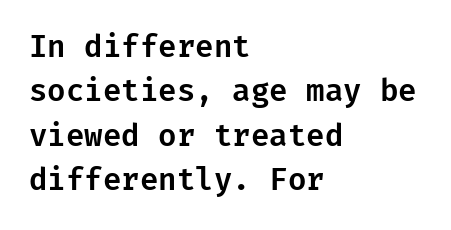
Q: Is the text italic (slanted)? A: No, it is upright.
Q: Is the typeface a serif or a sans-serif typeface? A: Sans-serif.
Q: Is the text underlined? A: No.
Q: How is the paragraph aligned? A: Left-aligned.
Q: Is the spacing between letters normal or unusually wide? A: Normal.
Q: Is the spacing between lines tight, normal or loose? A: Normal.
Q: Width (condensed, normal, or wide)? A: Normal.
Q: Stroke contrast? A: Low.
Q: x-height? A: Medium.
